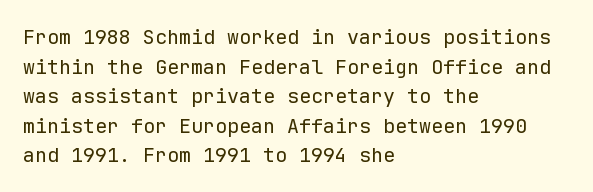
The image shows 20 px text type, upright; set left-aligned, normal line spacing (1.48x), normal letter spacing, not underlined.
